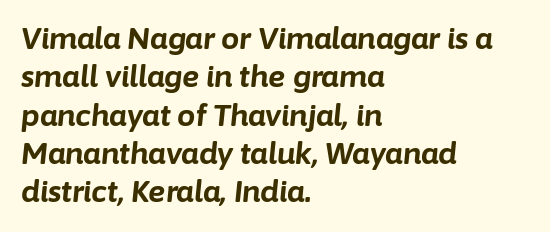
The strip under each line holds only bare page. Between one letter and the next there's only the usual sliver of space. Does the leading feel generous? No, just average. The whole block is typeset with a tilt. Here the designer chose a conventional face with non-uniform glyph widths.
